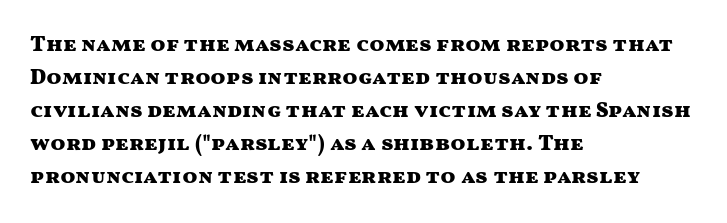
Q: Is the text bold? A: Yes.
Q: Is the text italic (slanted)? A: No, it is upright.
Q: Is the text underlined? A: No.
Q: How is the paragraph aligned? A: Left-aligned.
Q: Is the spacing between letters normal or unusually wide? A: Normal.
Q: Is the spacing between lines tight, normal or loose? A: Normal.
